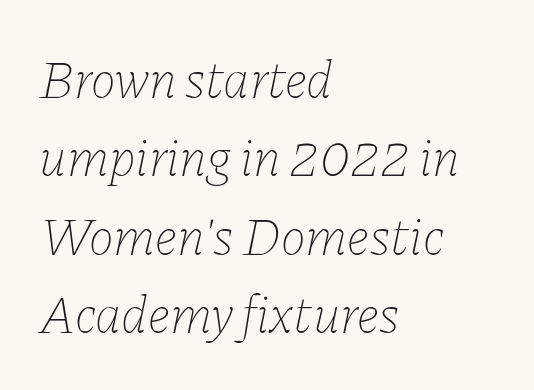
The image shows 53 px thin type, italic (leaning right); set left-aligned, normal line spacing (1.48x), normal letter spacing, not underlined; low stroke contrast and a medium x-height.
